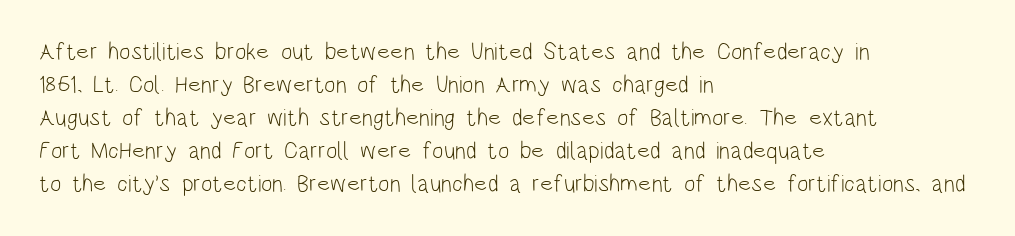
Horizontally, the lines are justified to the leading edge only. A roman cut, with each character standing at attention. The lines sit at an ordinary, default distance from one another. The font sits on the lighter half of the weight spectrum, regular included. Just letters on the line, the space beneath them empty. Standard letterfit; no display-style spreading of the glyphs.
